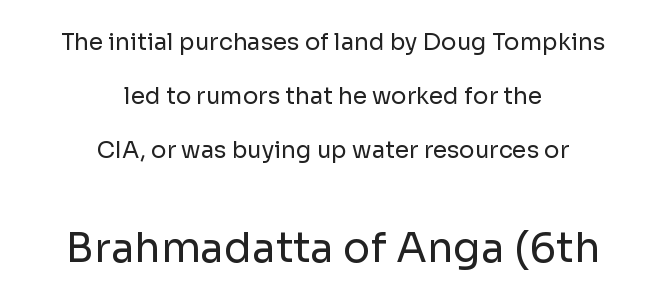
The image shows 41 px regular-weight sans-serif type, upright; set centered, loose line spacing (2.35x), normal letter spacing, not underlined; the second (bottom) block is 1.78x larger; low stroke contrast and a medium x-height.
